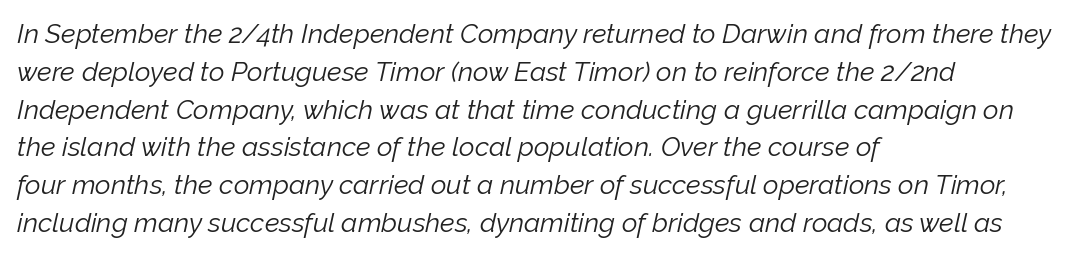
{"italic": "yes", "lean": "right", "slant_degrees": 12, "bold": "no", "underline": "no", "align": "left", "line_spacing": "normal", "line_spacing_ratio": 1.4, "letter_spacing": "normal", "letter_spacing_em": 0.0, "glyph_px": 27}
